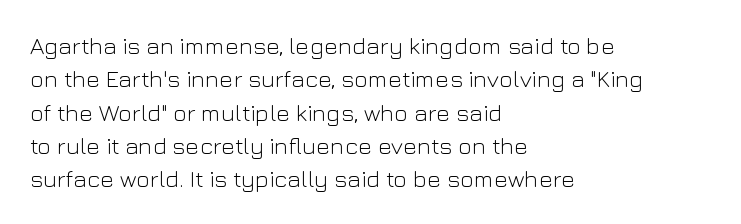
The letterforms sit at book weight or below. Posture: straight, roman, zero tilt. Tracking value appears to be zero — textbook default spacing. The passage shown stacks its lines at a standard gap. Is the block centered? No — it sits flush against the left margin. The foot of each line stays bare and open.
